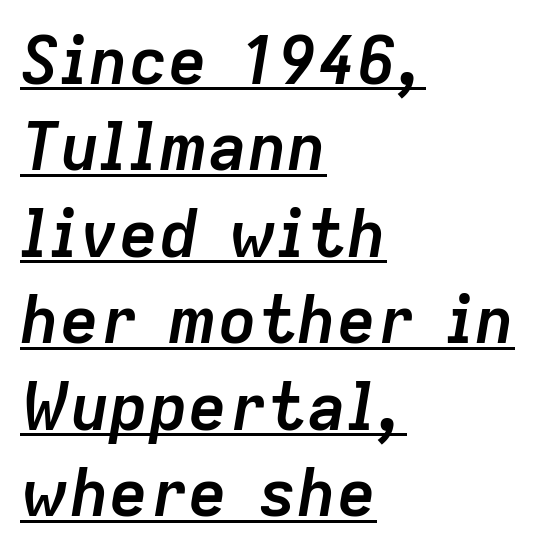
Compared with undecorated copy, this sample adds a rule below the words. Designer's note — italics engaged. On the weight axis this lands at bold, roughly 700. The letters advance in unequal steps, a hallmark of proportional type.
